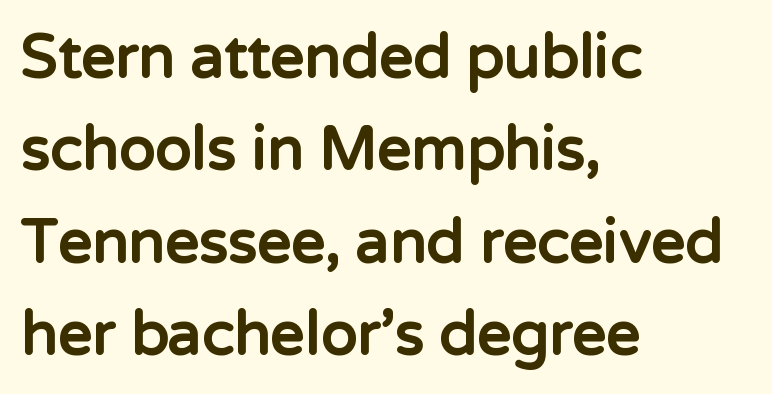
Strokes here are thick enough to call this a true bold. Decoration check: the copy has no underline. A typesetter would call this zero additional tracking. This sample is left-justified, so line endings fall wherever the words run out. Character widths vary here, with narrow letters taking less room than wide ones. Examine the stroke ends and you'll find no serifs.
